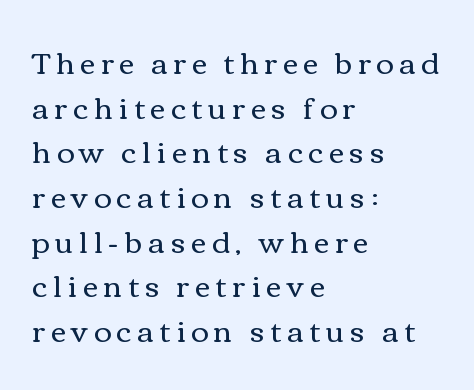
The space beneath each line is pristine and unruled. Notice how descenders clear the ascenders below comfortably — that's standard leading. Italic: no, the glyphs are upright roman. Line starts are locked; line ends wander. Here the designer chose a conventional face with non-uniform glyph widths.
